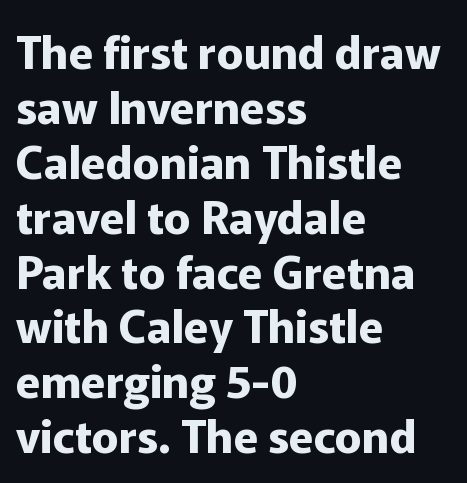
The image shows 45 px bold sans-serif type, upright; set left-aligned, line spacing 1.22x, normal letter spacing, not underlined; low stroke contrast and a medium x-height.
